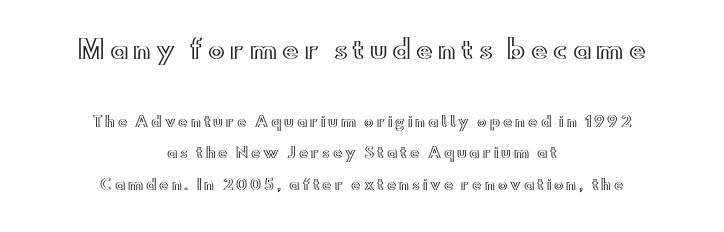
How are the letters spaced? Widely, with obvious added tracking. These lines were composed using upright roman letters. Note: larger setting up top, smaller setting below. This rendering features lettering with no underline.
